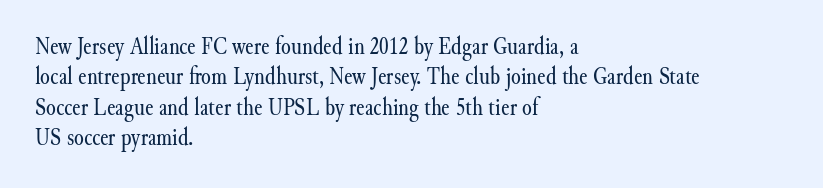
Q: Is the text bold? A: No.
Q: Is the text italic (slanted)? A: No, it is upright.
Q: Is the text underlined? A: No.
Q: How is the paragraph aligned? A: Left-aligned.
Q: Is the spacing between letters normal or unusually wide? A: Normal.
